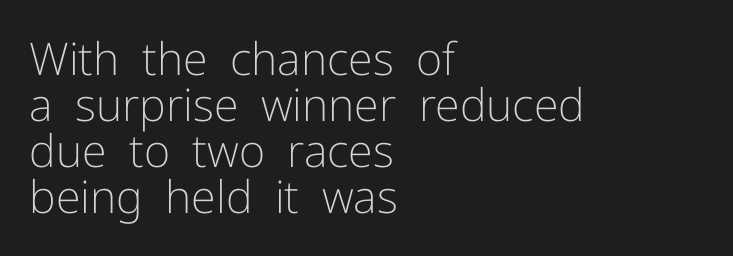
{"serif": "no", "italic": "no", "bold": "no", "weight": "light", "width": "normal", "stroke_contrast": "low", "x_height": "medium", "monospaced": "no", "underline": "no", "align": "left", "line_spacing": "tight", "line_spacing_ratio": 1.02, "letter_spacing": "normal", "letter_spacing_em": 0.0, "glyph_px": 45}
